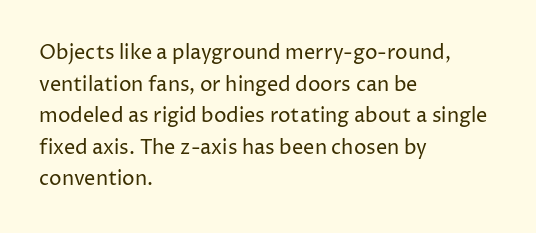
{"italic": "no", "bold": "no", "underline": "no", "align": "left", "line_spacing": "normal", "line_spacing_ratio": 1.58, "letter_spacing": "normal", "letter_spacing_em": 0.0, "glyph_px": 20}
